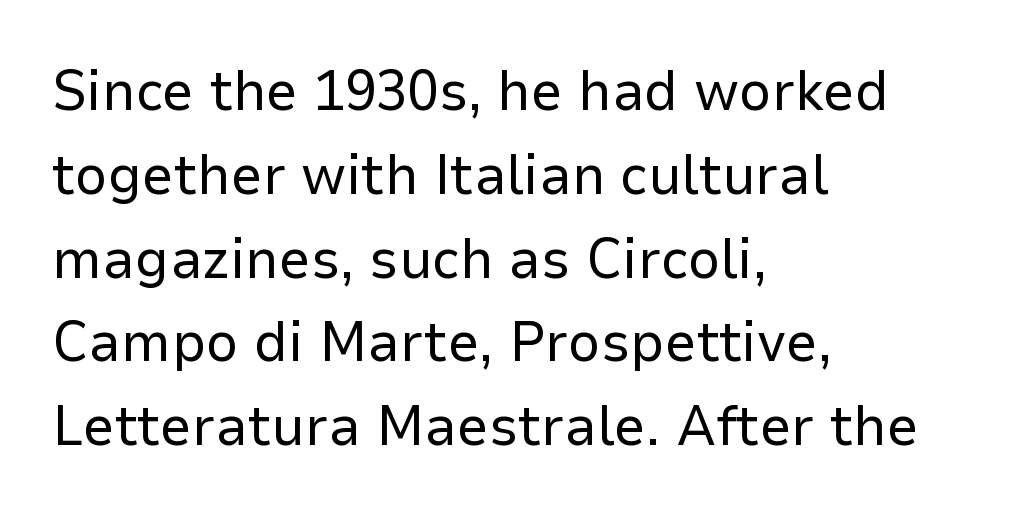
The image shows 57 px regular-weight sans-serif type, upright; set left-aligned, normal line spacing (1.47x), normal letter spacing, not underlined; low stroke contrast and a medium x-height.
